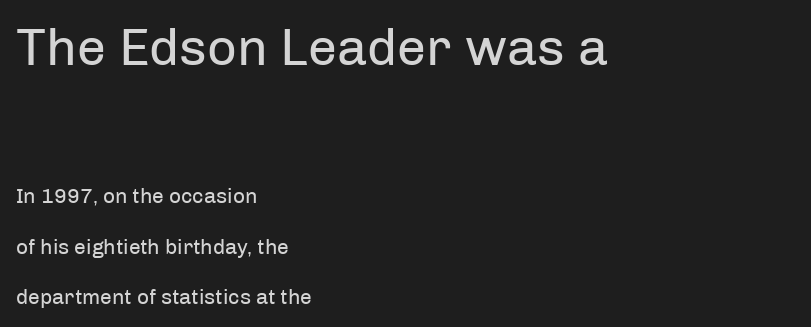
Q: Is the text bold? A: No.
Q: Is the text italic (slanted)? A: No, it is upright.
Q: Is the typeface a serif or a sans-serif typeface? A: Sans-serif.
Q: Is the text underlined? A: No.
Q: How is the paragraph aligned? A: Left-aligned.
Q: Is the spacing between letters normal or unusually wide? A: Normal.
Q: Is the spacing between lines tight, normal or loose? A: Loose.
Q: Which block of text is set in a larger size, the first (top) or the second (bottom)? A: The first (top) one.
Q: Width (condensed, normal, or wide)? A: Normal.
Q: Stroke contrast? A: Low.
Q: x-height? A: Medium.
Q: Monospaced? A: No.
